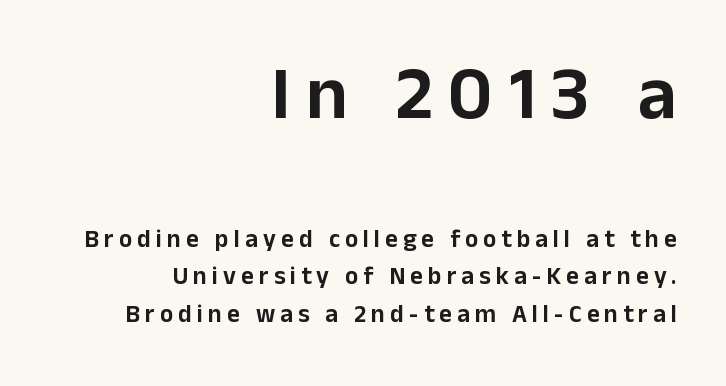
Q: Is the text italic (slanted)? A: No, it is upright.
Q: Is the typeface a serif or a sans-serif typeface? A: Sans-serif.
Q: Is the text underlined? A: No.
Q: How is the paragraph aligned? A: Right-aligned.
Q: Is the spacing between letters normal or unusually wide? A: Unusually wide.
Q: Is the spacing between lines tight, normal or loose? A: Normal.
Q: Which block of text is set in a larger size, the first (top) or the second (bottom)? A: The first (top) one.
Q: Width (condensed, normal, or wide)? A: Normal.
Q: Stroke contrast? A: Low.
Q: x-height? A: Medium.
Q: Monospaced? A: No.
